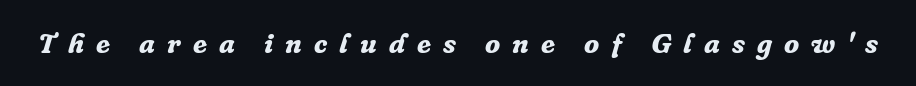
The image shows 28 px bold serif type, italic (leaning right); set unusually wide letter spacing (+0.43 em), not underlined; low stroke contrast and a medium x-height.
